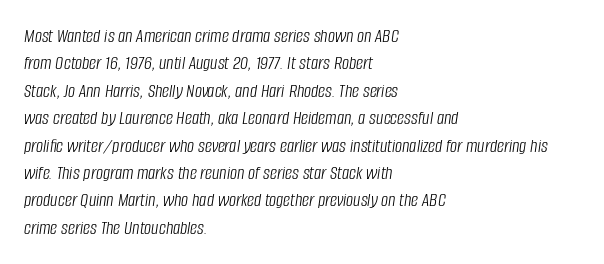
{"italic": "yes", "lean": "right", "slant_degrees": 8, "bold": "no", "underline": "no", "align": "left", "line_spacing": "normal", "line_spacing_ratio": 1.37, "letter_spacing": "normal", "letter_spacing_em": 0.0, "glyph_px": 20}
